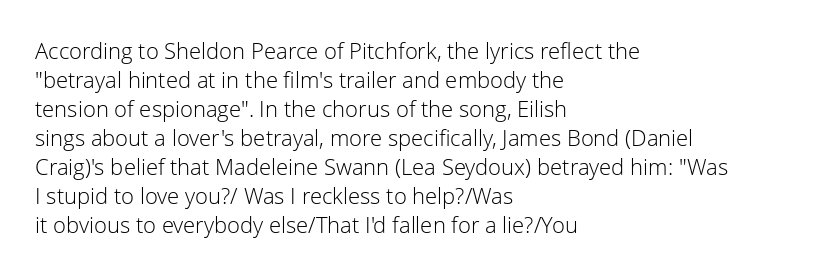
Tall strokes in this sample are plumb rather than angled. The passage shown has conventional tracking throughout. Every row of glyphs begins at an identical x-position on the left. A normal amount of white space separates one row of letters from the next. Type without underlining.
